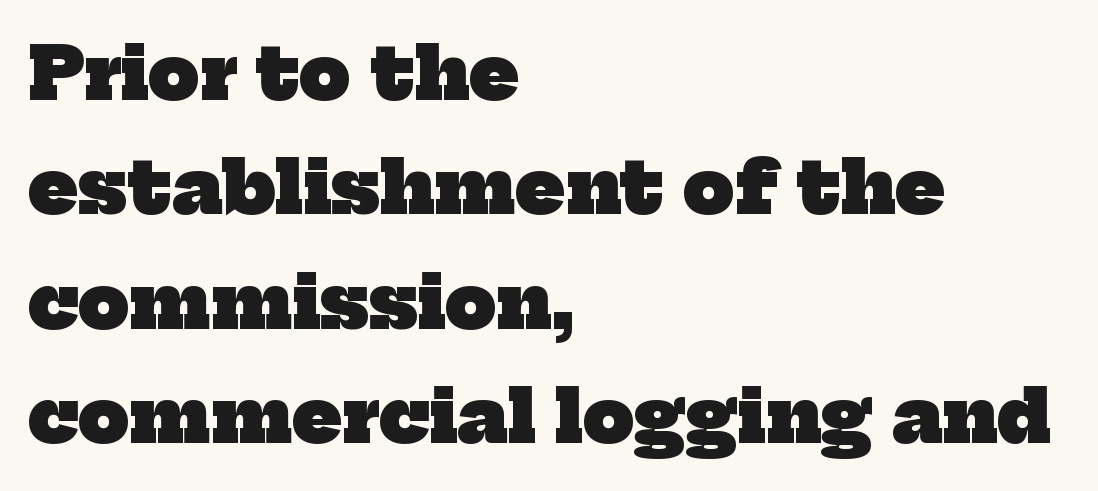
The image shows 72 px heavy serif type; set left-aligned, normal line spacing (1.59x), normal letter spacing, not underlined; low stroke contrast and a medium x-height.
